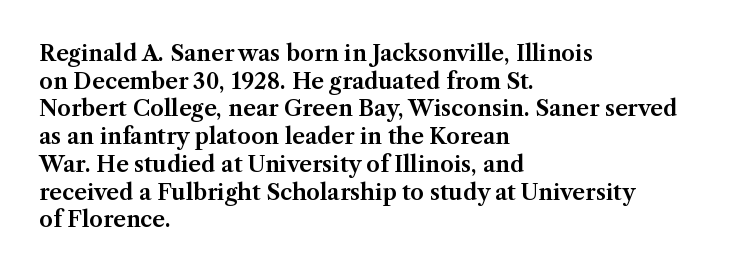
The image shows 22 px text type, upright; set left-aligned, normal line spacing (1.26x), normal letter spacing, not underlined.
